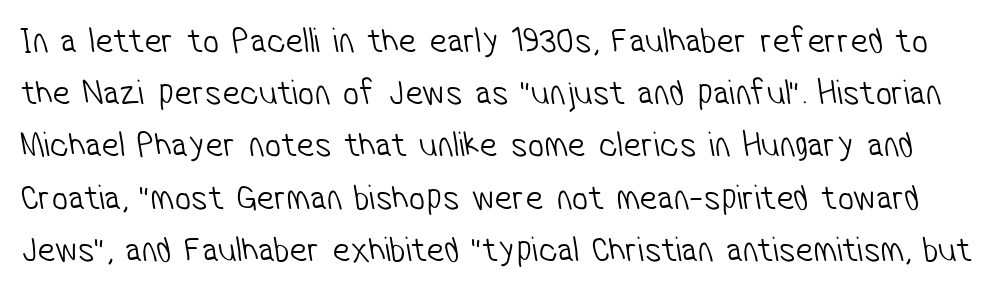
Each word holds together tightly as a unit, with standard inter-letter gaps. Weight: in the light-to-regular range. Examine the stroke ends and you'll find no serifs. A typesetter would call this proportional, since set widths differ per character. The glyphs are unaccompanied by any horizontal stroke below them. Baseline-to-baseline distance is the conventional proportion of letter height.
